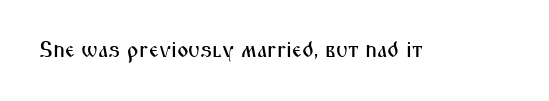
The image shows 22 px text type, upright; set normal letter spacing, not underlined.
